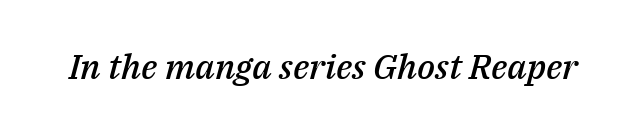
The image shows 35 px semibold type, italic (leaning right); set normal letter spacing, not underlined; medium stroke contrast and a medium x-height.
